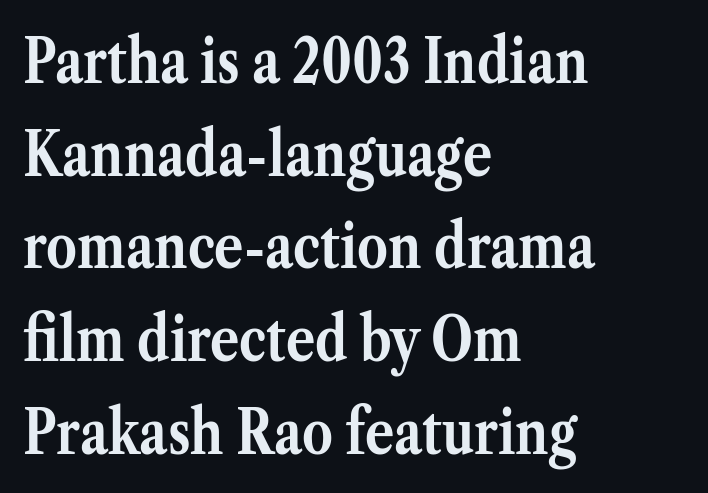
{"serif": "yes", "italic": "no", "bold": "yes", "weight": "semibold", "width": "normal", "stroke_contrast": "medium", "x_height": "medium", "monospaced": "no", "underline": "no", "align": "left", "line_spacing": "normal", "line_spacing_ratio": 1.52, "letter_spacing": "normal", "letter_spacing_em": 0.0, "glyph_px": 61}
